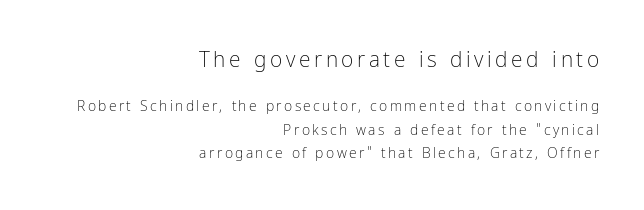
{"italic": "no", "bold": "no", "underline": "no", "align": "right", "line_spacing": "normal", "line_spacing_ratio": 1.68, "larger_block": "first", "size_ratio": 1.5, "glyph_px": 21}
